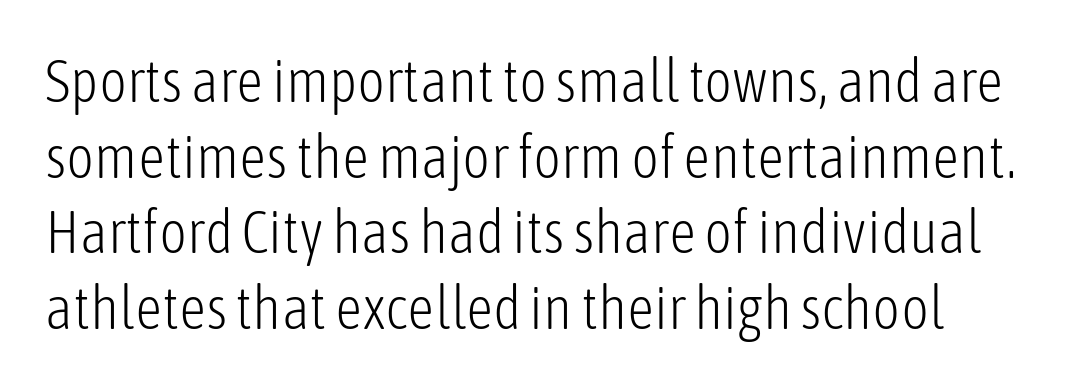
The image shows 60 px light, condensed sans-serif type, upright; set left-aligned, normal line spacing (1.26x), normal letter spacing, not underlined; low stroke contrast and a medium x-height.
